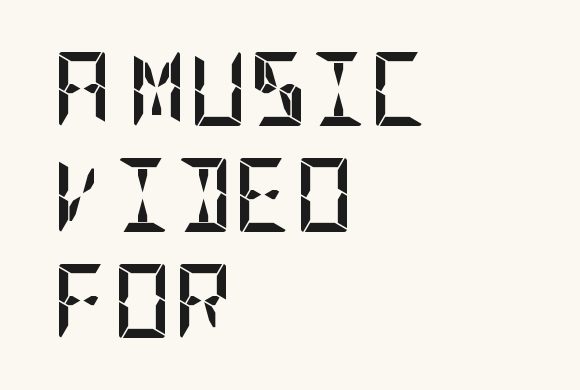
The image shows 74 px semibold, condensed sans-serif type, upright; set left-aligned, normal line spacing (1.43x), normal letter spacing, not underlined; low stroke contrast and a large x-height.
